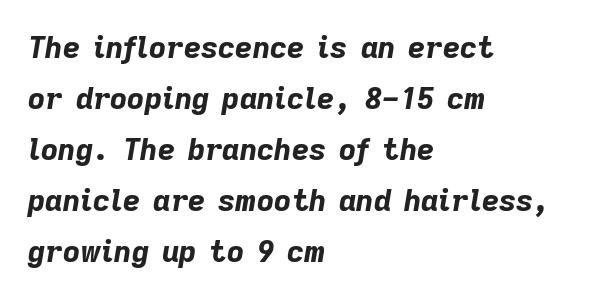
Q: Is the text bold? A: Yes.
Q: Is the text italic (slanted)? A: Yes, it leans right by about 9 degrees.
Q: Is the text underlined? A: No.
Q: How is the paragraph aligned? A: Left-aligned.
Q: Is the spacing between letters normal or unusually wide? A: Normal.
Q: Is the spacing between lines tight, normal or loose? A: Normal.
Q: Width (condensed, normal, or wide)? A: Normal.
Q: Stroke contrast? A: Low.
Q: x-height? A: Medium.
Q: Monospaced? A: No.
